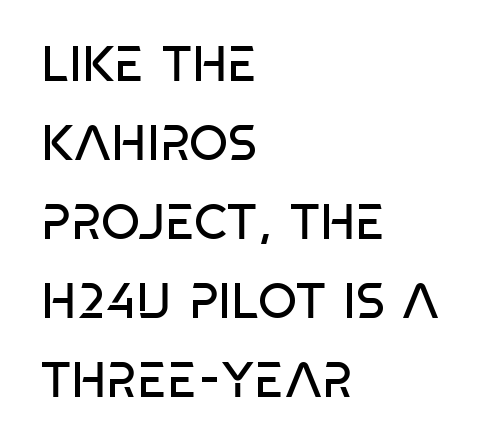
Descenders hang freely into open space. Proportional: the letters do not fall into vertical columns. Font category for this specimen: sans-serif. Heft: none added — not bold. Leftover space on each line is placed entirely after the last word. A normal amount of white space separates one row of letters from the next.
